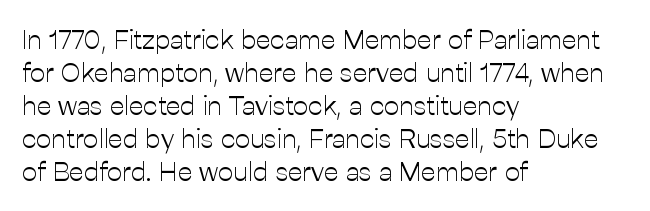
{"italic": "no", "bold": "no", "underline": "no", "align": "left", "line_spacing_ratio": 1.22, "letter_spacing": "normal", "letter_spacing_em": 0.0, "glyph_px": 27}
